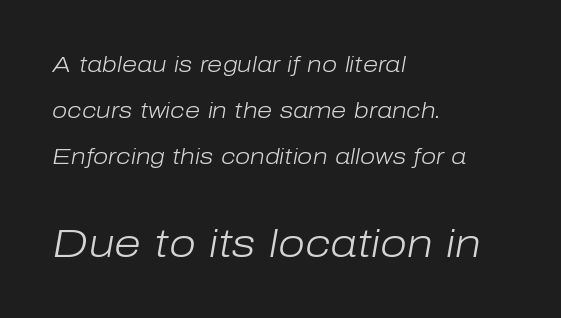
{"italic": "yes", "lean": "right", "slant_degrees": 10, "bold": "no", "weight": "light", "width": "normal", "stroke_contrast": "low", "x_height": "medium", "monospaced": "no", "underline": "no", "align": "left", "line_spacing": "loose", "line_spacing_ratio": 2.1, "letter_spacing": "normal", "letter_spacing_em": 0.0, "larger_block": "second", "size_ratio": 1.77, "glyph_px": 39}
